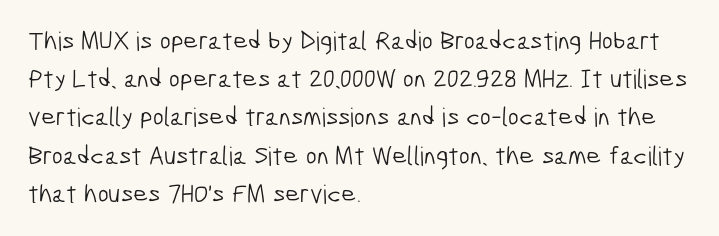
The image shows 26 px text type; set left-aligned, normal line spacing (1.47x), normal letter spacing, not underlined.
